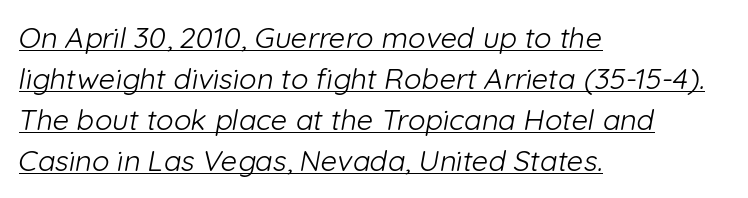
The image shows 29 px light sans-serif type; set left-aligned, normal line spacing (1.41x), normal letter spacing, underlined; low stroke contrast and a medium x-height.
